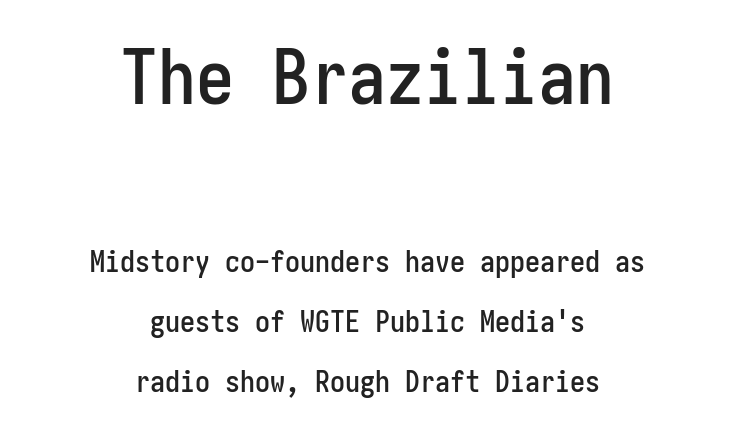
The image shows 76 px condensed sans-serif type, upright; set centered, loose line spacing (2.0x), normal letter spacing, not underlined; the first (top) block is 2.53x larger; low stroke contrast and a medium x-height.
